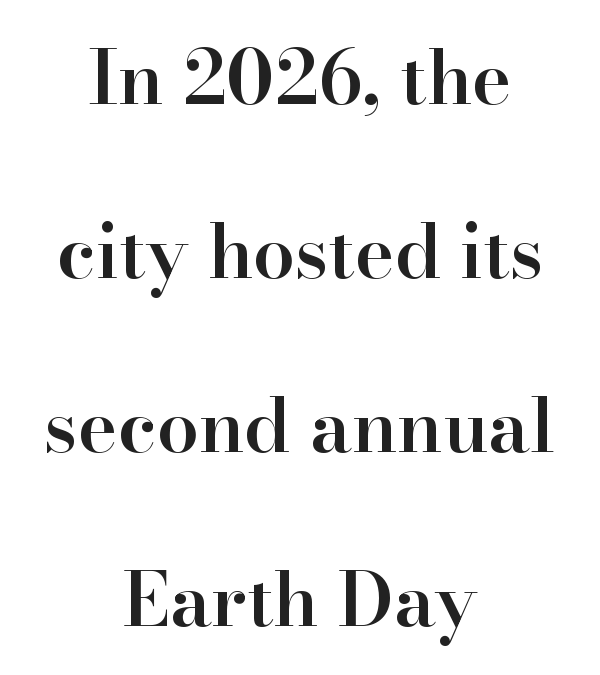
Q: Is the text bold? A: Semi-bold.
Q: Is the text italic (slanted)? A: No, it is upright.
Q: Is the typeface a serif or a sans-serif typeface? A: Serif.
Q: Is the text underlined? A: No.
Q: How is the paragraph aligned? A: Centered.
Q: Is the spacing between letters normal or unusually wide? A: Normal.
Q: Is the spacing between lines tight, normal or loose? A: Loose.
Q: Width (condensed, normal, or wide)? A: Normal.
Q: Stroke contrast? A: High.
Q: x-height? A: Small.
Q: Monospaced? A: No.
